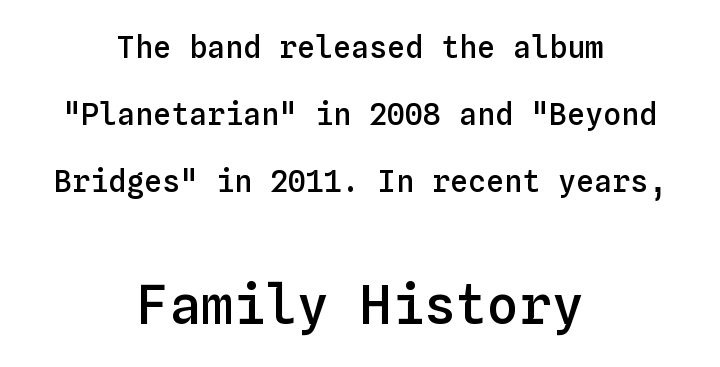
Plain, unruled lines of type. A fair bit of extra ink — the face is semibold, not bold. The paragraph has two soft edges and a firm central axis. Monospaced: the letters line up in strict vertical columns. Words appear dense and cohesive because spacing is normal. It's the straight-up-and-down kind of type.
